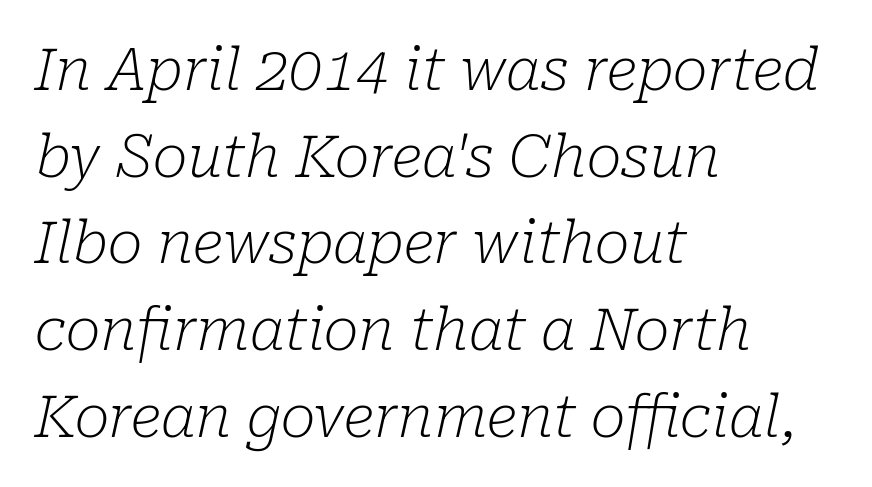
The image shows 59 px light serif type, italic (leaning right); set left-aligned, normal line spacing (1.47x), normal letter spacing, not underlined; low stroke contrast and a medium x-height.
